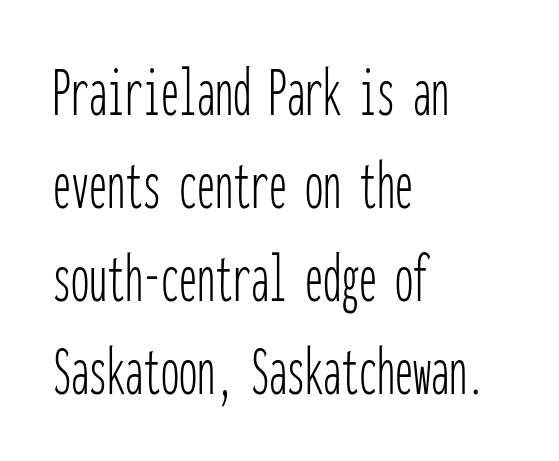
Descender tails drop into unmarked territory. Weight: not bold — regular or lighter. Think of a typewriter: that constant character pitch is what you see here. Each line starts at the same left margin while the right side varies.
